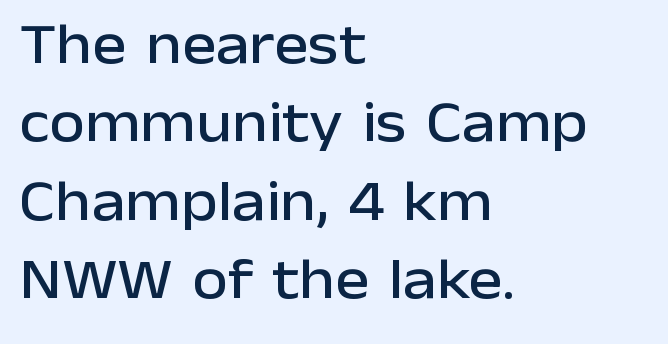
{"serif": "no", "italic": "no", "width": "normal", "stroke_contrast": "low", "x_height": "medium", "monospaced": "no", "underline": "no", "align": "left", "line_spacing": "normal", "line_spacing_ratio": 1.35, "letter_spacing": "normal", "letter_spacing_em": 0.0, "glyph_px": 58}
